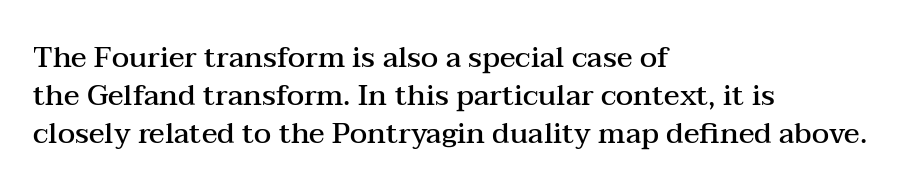
{"serif": "yes", "italic": "no", "bold": "semi", "weight": "semibold", "width": "wide", "stroke_contrast": "medium", "x_height": "medium", "monospaced": "no", "underline": "no", "align": "left", "line_spacing": "normal", "line_spacing_ratio": 1.31, "letter_spacing": "normal", "letter_spacing_em": 0.0, "glyph_px": 29}
